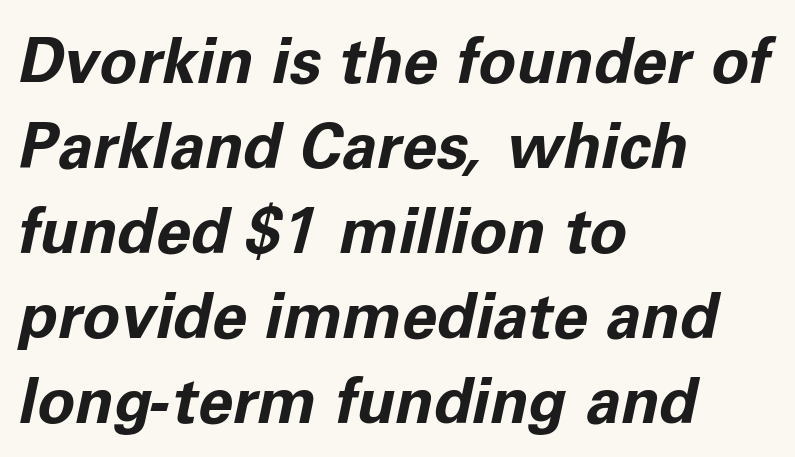
Q: Is the text bold? A: Yes.
Q: Is the text italic (slanted)? A: Yes, it leans right by about 11 degrees.
Q: Is the text underlined? A: No.
Q: How is the paragraph aligned? A: Left-aligned.
Q: Is the spacing between letters normal or unusually wide? A: Normal.
Q: Is the spacing between lines tight, normal or loose? A: Normal.
Q: Width (condensed, normal, or wide)? A: Normal.
Q: Stroke contrast? A: Low.
Q: x-height? A: Medium.
Q: Monospaced? A: No.
